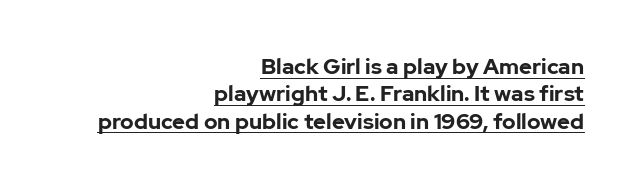
The image shows 22 px bold type, upright; set right-aligned, line spacing 1.24x, normal letter spacing, underlined.
